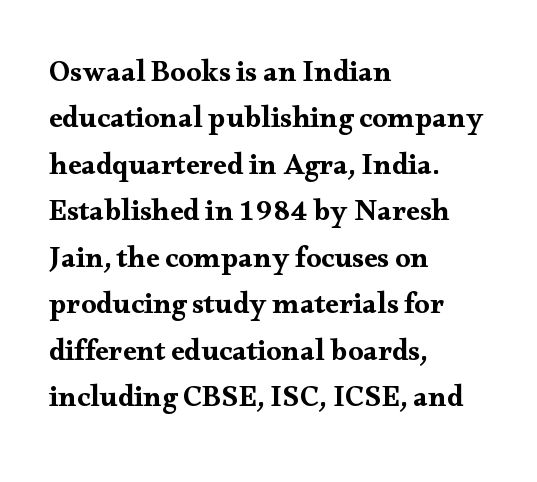
Each letter's strokes conclude with small projecting serifs. No italicization has been applied; the sample stays upright. These lines stack with their left ends in a neat column. You could call the tracking neutral — neither tight nor loose.
